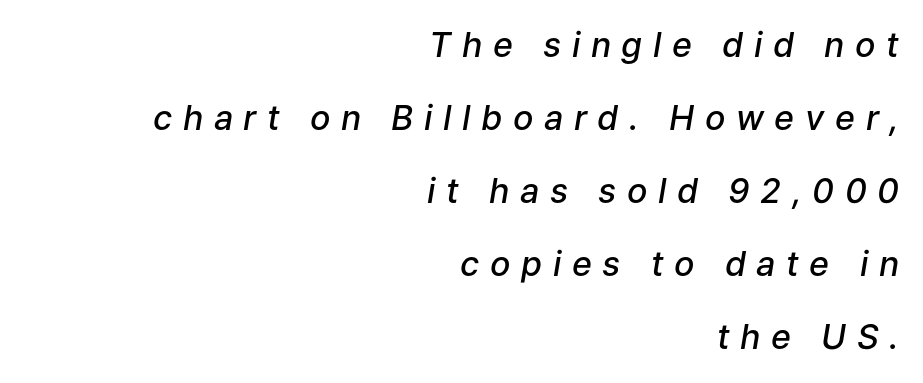
{"italic": "yes", "lean": "right", "slant_degrees": 9, "bold": "semi", "weight": "semibold", "width": "normal", "stroke_contrast": "low", "x_height": "medium", "monospaced": "no", "underline": "no", "align": "right", "line_spacing": "loose", "line_spacing_ratio": 2.15, "letter_spacing": "wide", "letter_spacing_em": 0.31, "glyph_px": 34}
